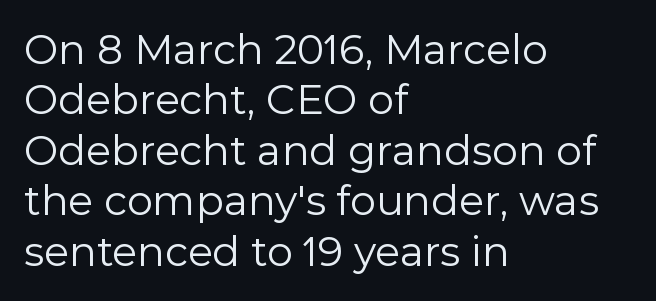
The image shows 41 px regular-weight sans-serif type, upright; set left-aligned, line spacing 1.23x, normal letter spacing, not underlined; a medium x-height.
